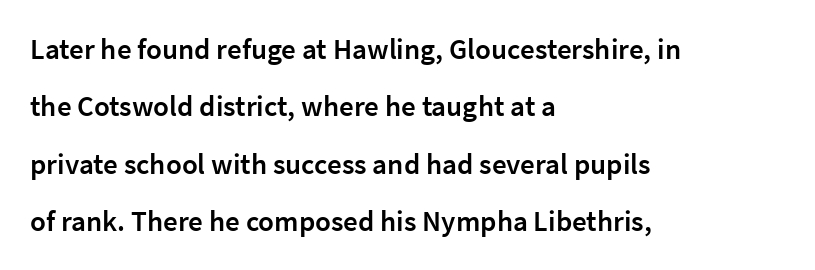
The image shows 29 px semibold sans-serif type, upright; set left-aligned, loose line spacing (1.98x), normal letter spacing, not underlined; low stroke contrast and a medium x-height.
